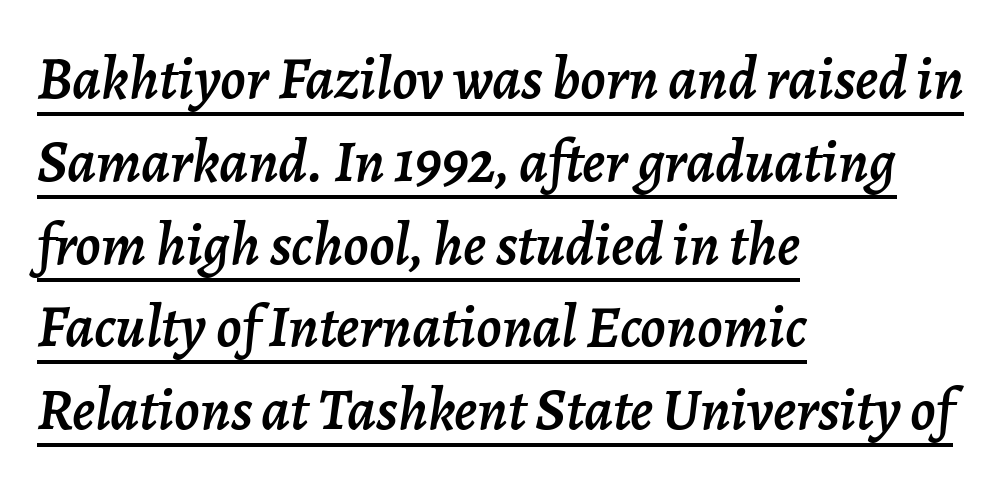
Q: Is the text italic (slanted)? A: Yes, it leans right by about 7 degrees.
Q: Is the text underlined? A: Yes.
Q: How is the paragraph aligned? A: Left-aligned.
Q: Is the spacing between letters normal or unusually wide? A: Normal.
Q: Is the spacing between lines tight, normal or loose? A: Normal.
Q: Width (condensed, normal, or wide)? A: Normal.
Q: Stroke contrast? A: Low.
Q: x-height? A: Medium.
Q: Monospaced? A: No.
